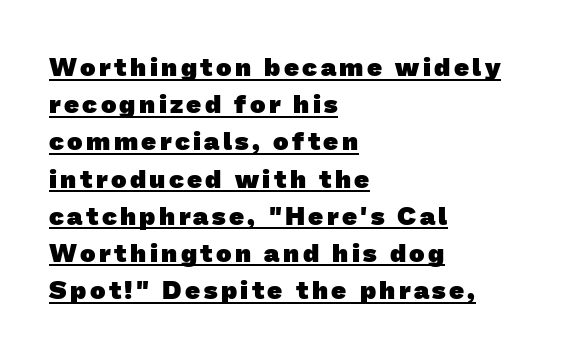
The image shows 26 px bold type; set left-aligned, normal line spacing (1.43x), underlined.
